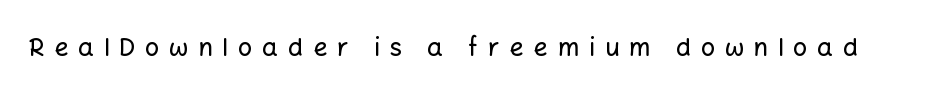
Every stem runs plumb, perpendicular to the baseline. Someone cranked the tracking dial way up on this one. Beneath every word, the page is bare.
